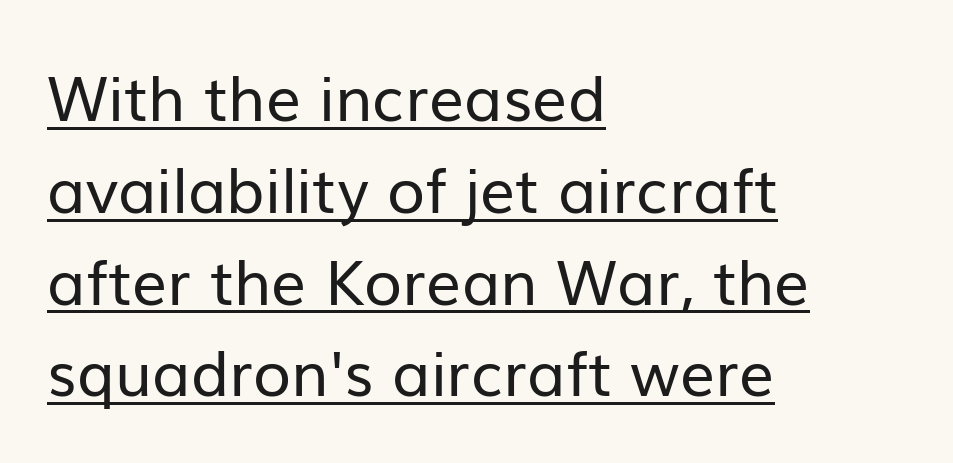
Q: Is the text bold? A: No.
Q: Is the text italic (slanted)? A: No, it is upright.
Q: Is the typeface a serif or a sans-serif typeface? A: Sans-serif.
Q: Is the text underlined? A: Yes.
Q: How is the paragraph aligned? A: Left-aligned.
Q: Is the spacing between letters normal or unusually wide? A: Normal.
Q: Is the spacing between lines tight, normal or loose? A: Normal.
Q: Width (condensed, normal, or wide)? A: Normal.
Q: Stroke contrast? A: Low.
Q: x-height? A: Medium.
Q: Monospaced? A: No.
